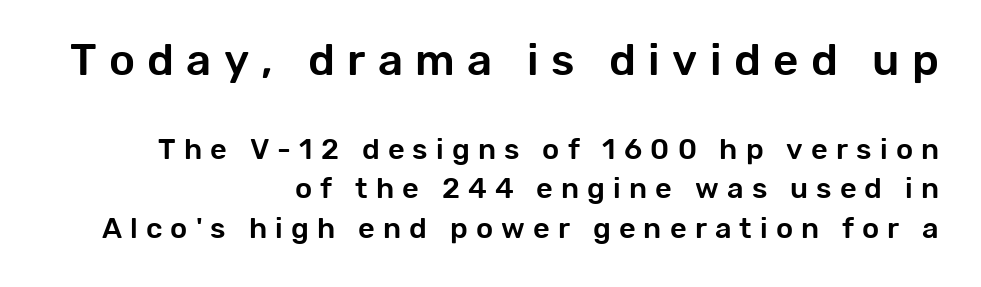
Of the two passages, the one on top uses the larger point size. Caption: multi-line text, flush right, ragged left. The glyphs are unaccompanied by any horizontal stroke below them. The face used here is a sans, in the tradition of grotesques and geometrics. Is this a fixed-width face? No — the glyphs have proportional, varying widths. Letter spacing: wide.
